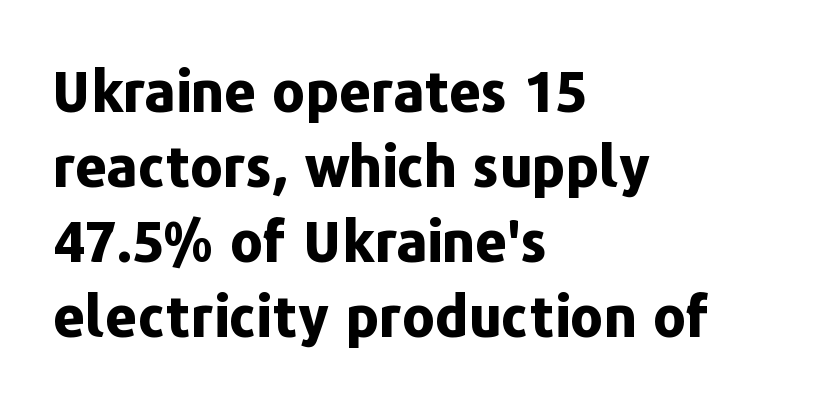
Q: Is the text bold? A: Yes.
Q: Is the text italic (slanted)? A: No, it is upright.
Q: Is the typeface a serif or a sans-serif typeface? A: Sans-serif.
Q: Is the text underlined? A: No.
Q: How is the paragraph aligned? A: Left-aligned.
Q: Is the spacing between letters normal or unusually wide? A: Normal.
Q: Is the spacing between lines tight, normal or loose? A: Normal.
Q: Width (condensed, normal, or wide)? A: Normal.
Q: Stroke contrast? A: Low.
Q: x-height? A: Medium.
Q: Monospaced? A: No.
